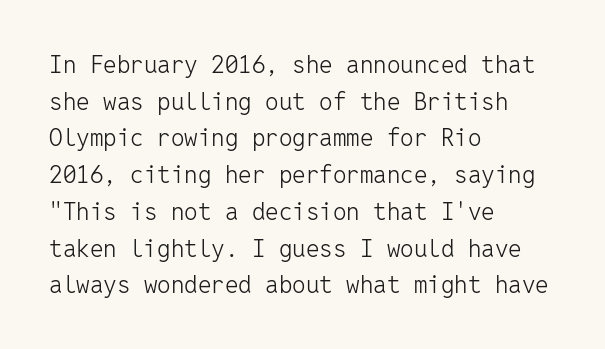
{"italic": "no", "bold": "no", "underline": "no", "align": "left", "line_spacing": "normal", "line_spacing_ratio": 1.53, "letter_spacing": "normal", "letter_spacing_em": 0.0, "glyph_px": 24}
